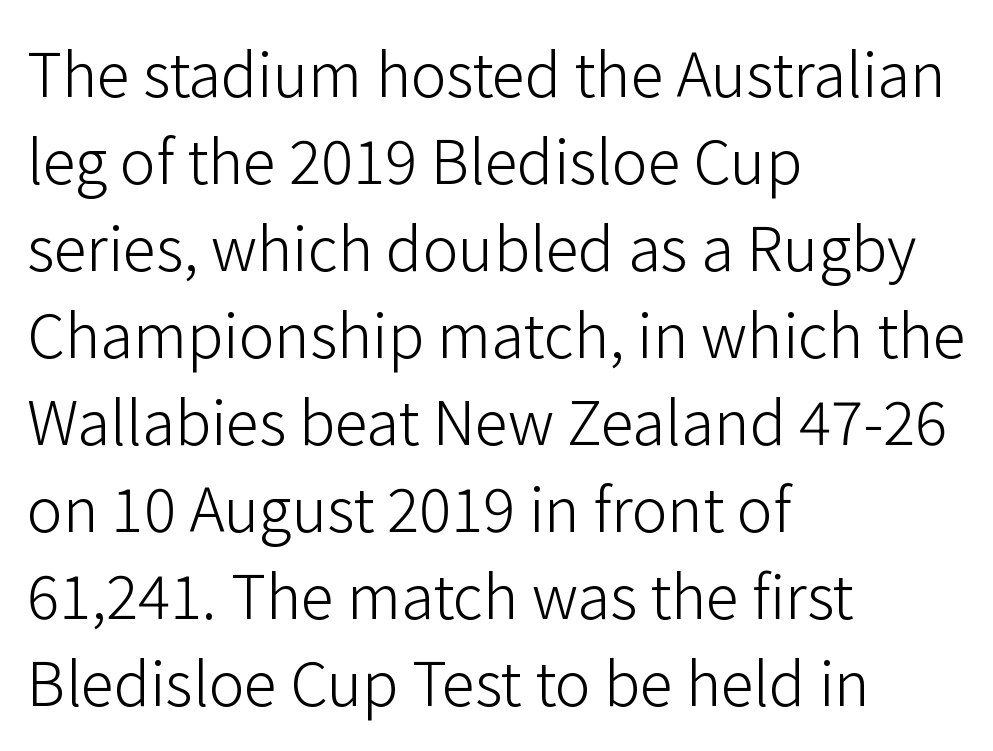
{"serif": "no", "italic": "no", "bold": "no", "weight": "light", "width": "normal", "stroke_contrast": "low", "x_height": "medium", "monospaced": "no", "underline": "no", "align": "left", "line_spacing": "normal", "line_spacing_ratio": 1.45, "letter_spacing": "normal", "letter_spacing_em": 0.0, "glyph_px": 60}
